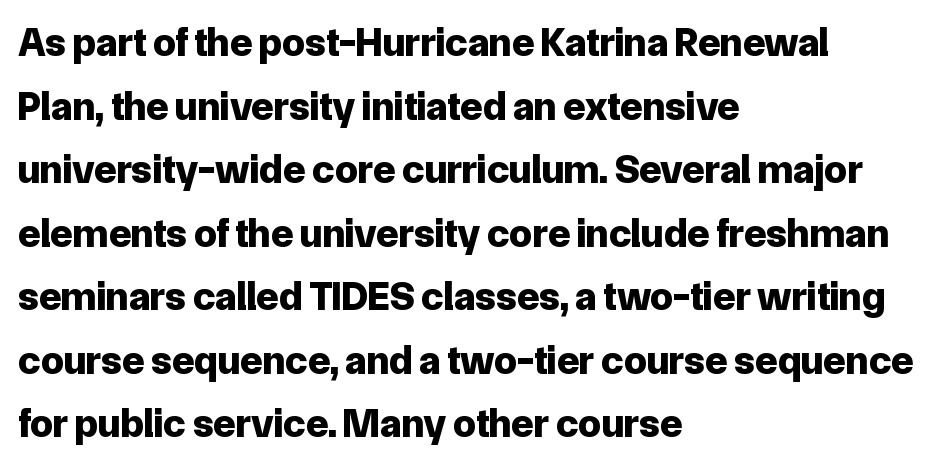
{"serif": "no", "italic": "no", "bold": "yes", "weight": "bold", "width": "normal", "stroke_contrast": "low", "x_height": "medium", "monospaced": "no", "underline": "no", "align": "left", "line_spacing": "normal", "line_spacing_ratio": 1.55, "letter_spacing": "normal", "letter_spacing_em": 0.0, "glyph_px": 41}
